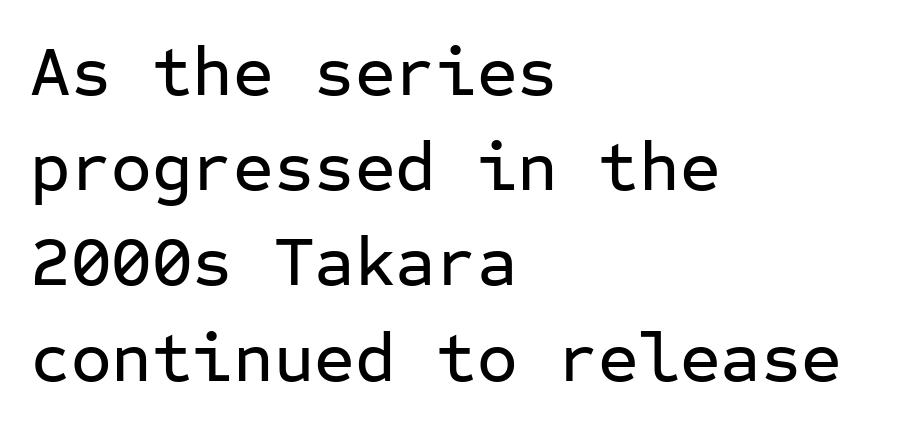
Where is the straight margin? On the left. A typesetter would mark this as roman, not italic. Type style note: lacks serifs. Looks like terminal output: every glyph gets an equal slot. Each word holds together tightly as a unit, with standard inter-letter gaps. Leading: standard.
